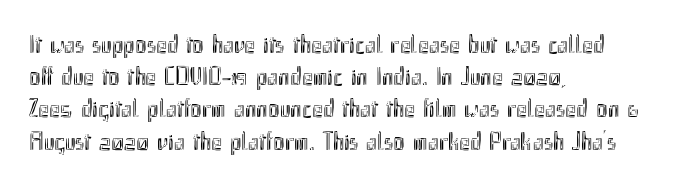
You could call the tracking neutral — neither tight nor loose. Posture: upright roman. Which margin do the lines hug? The left one — the right edge is uneven. Decoration check: the copy has no underline.
